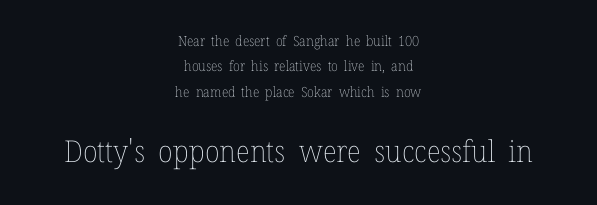
The image shows 30 px thin type, upright; set centered, line spacing 1.82x, normal letter spacing, not underlined; the second (bottom) block is 2.14x larger; low stroke contrast and a medium x-height.
